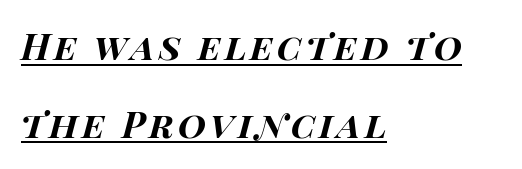
The image shows 36 px bold, wide type, italic (leaning right); set left-aligned, loose line spacing (2.16x), underlined; high stroke contrast and a large x-height.
